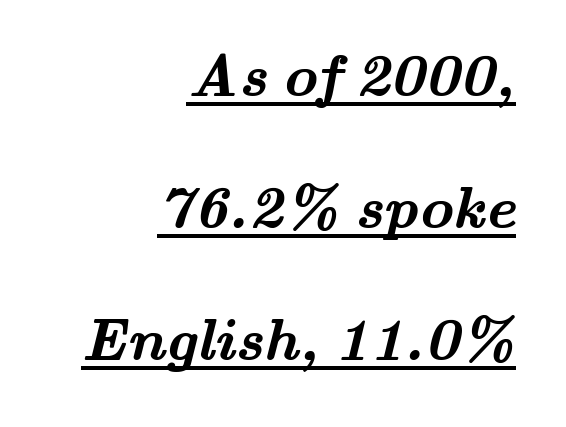
The image shows 59 px semibold, wide serif type; set right-aligned, loose line spacing (2.24x), normal letter spacing, underlined; medium stroke contrast and a small x-height.
